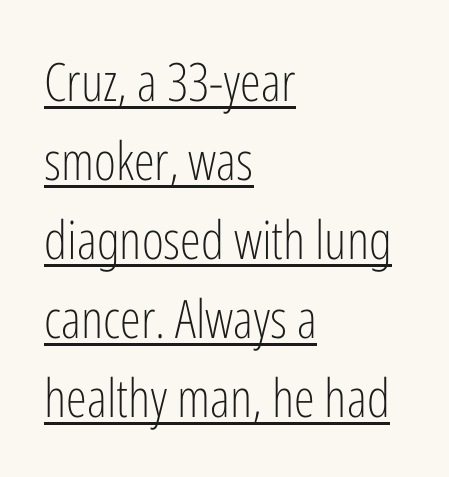
Q: Is the text bold? A: No.
Q: Is the text italic (slanted)? A: No, it is upright.
Q: Is the typeface a serif or a sans-serif typeface? A: Sans-serif.
Q: Is the text underlined? A: Yes.
Q: How is the paragraph aligned? A: Left-aligned.
Q: Is the spacing between letters normal or unusually wide? A: Normal.
Q: Is the spacing between lines tight, normal or loose? A: Normal.
Q: Width (condensed, normal, or wide)? A: Condensed.
Q: Stroke contrast? A: Low.
Q: x-height? A: Medium.
Q: Monospaced? A: No.
